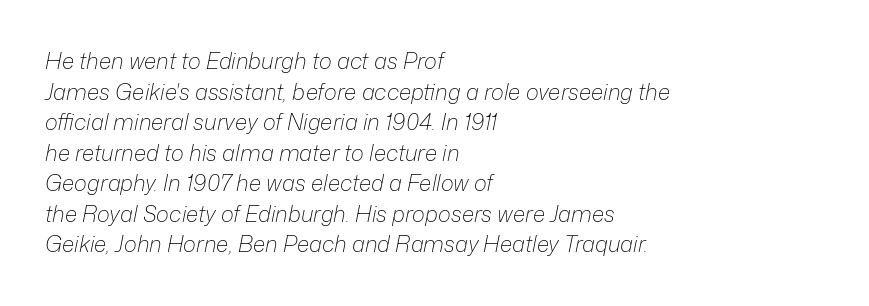
Q: Is the text bold? A: No.
Q: Is the text italic (slanted)? A: Yes, it leans right by about 12 degrees.
Q: Is the text underlined? A: No.
Q: How is the paragraph aligned? A: Left-aligned.
Q: Is the spacing between letters normal or unusually wide? A: Normal.
Q: Is the spacing between lines tight, normal or loose? A: Normal.
